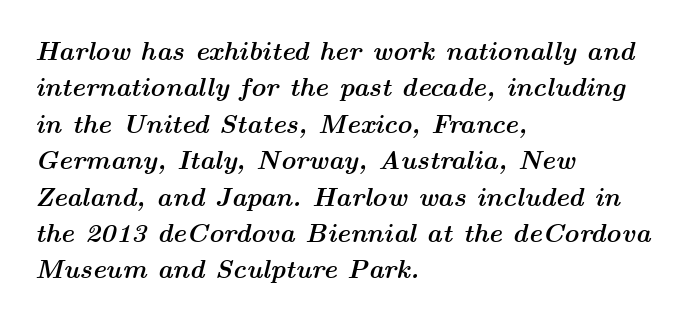
{"italic": "yes", "lean": "right", "slant_degrees": 14, "bold": "yes", "underline": "no", "align": "left", "line_spacing": "normal", "line_spacing_ratio": 1.4, "letter_spacing": "normal", "letter_spacing_em": 0.0, "glyph_px": 26}
